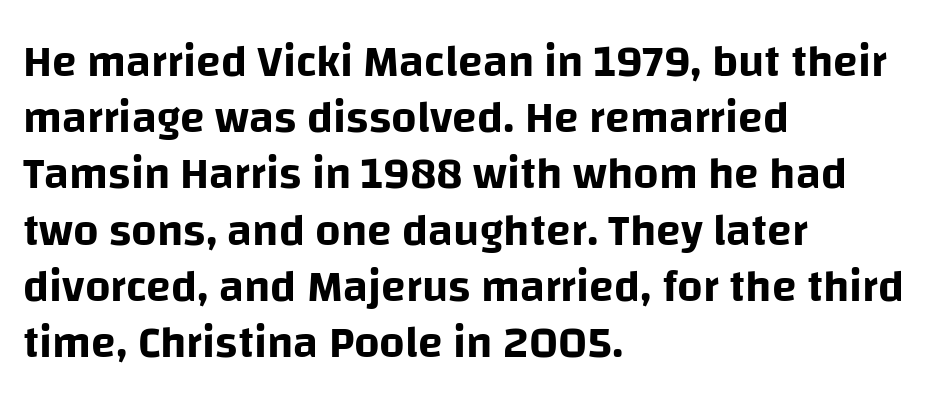
{"serif": "no", "italic": "no", "width": "normal", "stroke_contrast": "low", "x_height": "large", "monospaced": "no", "underline": "no", "align": "left", "line_spacing": "normal", "line_spacing_ratio": 1.25, "letter_spacing": "normal", "letter_spacing_em": 0.0, "glyph_px": 45}
